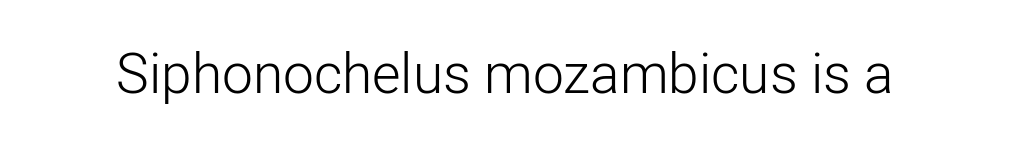
{"serif": "no", "italic": "no", "bold": "no", "weight": "light", "width": "normal", "stroke_contrast": "low", "x_height": "medium", "monospaced": "no", "underline": "no", "letter_spacing": "normal", "letter_spacing_em": 0.0, "glyph_px": 55}
